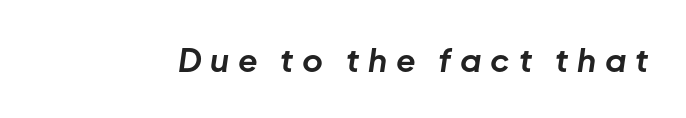
In terms of weight, the rendering is a true, heavy bold. Underlining? Definitely not there. The passage shown has open, widely tracked lettering throughout. Character widths vary here, with narrow letters taking less room than wide ones. Designer's note — italics engaged.
